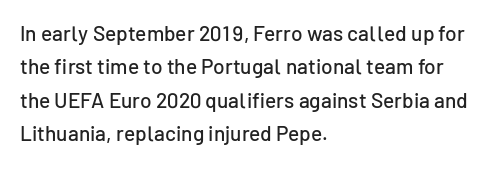
{"italic": "no", "underline": "no", "align": "left", "line_spacing": "normal", "line_spacing_ratio": 1.59, "letter_spacing": "normal", "letter_spacing_em": 0.0, "glyph_px": 21}
